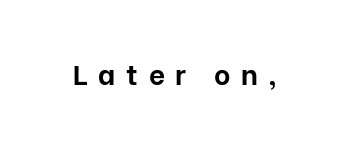
{"serif": "no", "italic": "no", "bold": "yes", "weight": "bold", "width": "normal", "stroke_contrast": "low", "x_height": "medium", "monospaced": "no", "underline": "no", "letter_spacing": "wide", "letter_spacing_em": 0.38, "glyph_px": 28}
